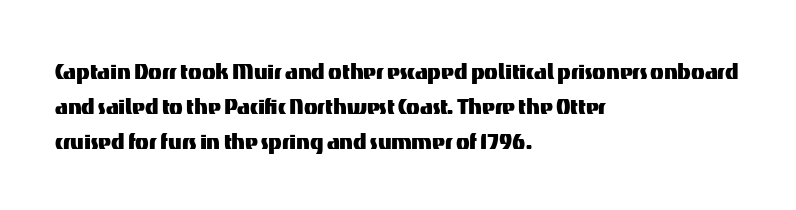
Q: Is the text italic (slanted)? A: No, it is upright.
Q: Is the typeface a serif or a sans-serif typeface? A: Sans-serif.
Q: Is the text underlined? A: No.
Q: How is the paragraph aligned? A: Left-aligned.
Q: Is the spacing between letters normal or unusually wide? A: Normal.
Q: Is the spacing between lines tight, normal or loose? A: Normal.
Q: Width (condensed, normal, or wide)? A: Normal.
Q: Stroke contrast? A: Medium.
Q: x-height? A: Medium.
Q: Monospaced? A: No.
